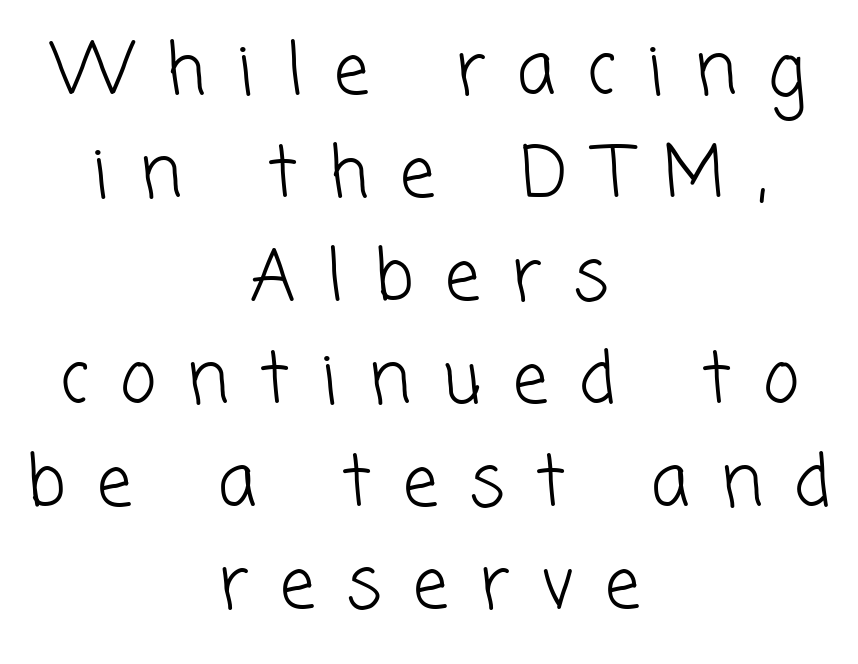
Tracking value appears strongly positive — letters spread wide. Are there feet on the stems? There aren't — it's a sans. If you measured baseline to baseline, you'd find a middling distance. The zone under the glyphs is completely vacant. Stroke thickness stays within the range of a standard reading face or lighter. The compositor balanced each line on the midline.
